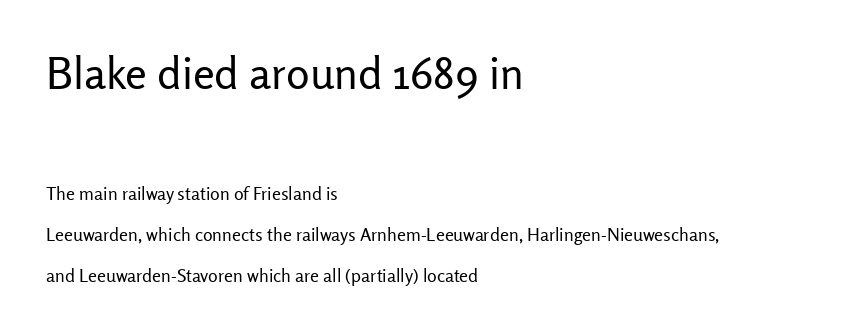
{"serif": "no", "italic": "no", "bold": "no", "weight": "regular", "width": "normal", "stroke_contrast": "low", "x_height": "medium", "monospaced": "no", "underline": "no", "align": "left", "line_spacing": "loose", "line_spacing_ratio": 2.29, "letter_spacing": "normal", "letter_spacing_em": 0.0, "larger_block": "first", "size_ratio": 2.44, "glyph_px": 44}
